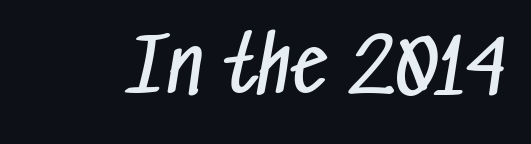
{"serif": "no", "bold": "no", "weight": "regular", "width": "condensed", "stroke_contrast": "low", "x_height": "medium", "monospaced": "no", "underline": "no", "letter_spacing": "normal", "letter_spacing_em": 0.0, "glyph_px": 74}
